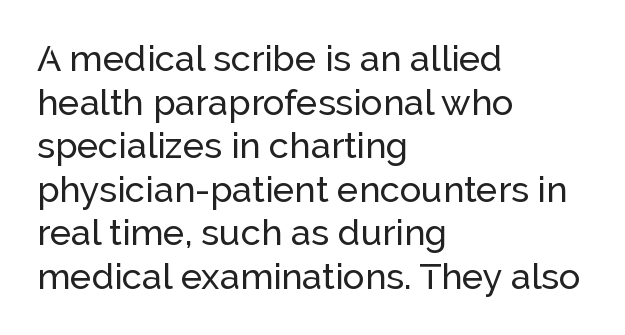
Examine the stroke ends and you'll find no serifs. This sample has the flowing, uneven cadence of proportional lettering. In terms of posture, this sample is upright. The rag falls on the right side of this text block. Inter-character spacing is left at the font's built-in metrics.
